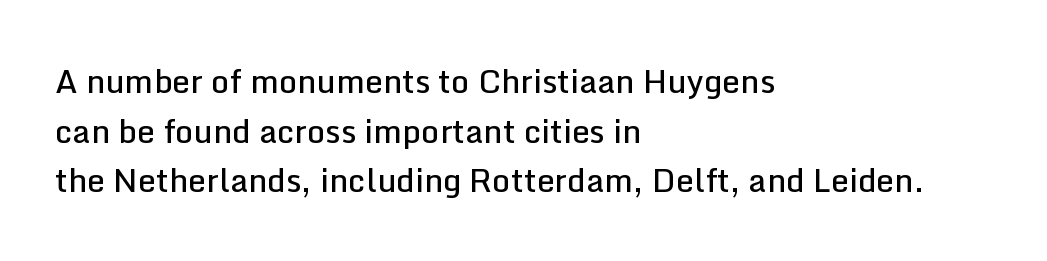
{"serif": "no", "italic": "no", "bold": "semi", "weight": "semibold", "width": "normal", "stroke_contrast": "low", "x_height": "medium", "monospaced": "no", "underline": "no", "align": "left", "line_spacing": "normal", "line_spacing_ratio": 1.55, "letter_spacing": "normal", "letter_spacing_em": 0.0, "glyph_px": 32}
